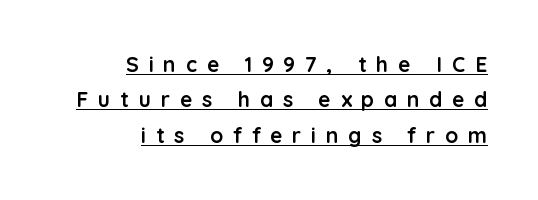
The image shows 21 px bold type, upright; set right-aligned, normal line spacing (1.69x), unusually wide letter spacing (+0.47 em), underlined.
